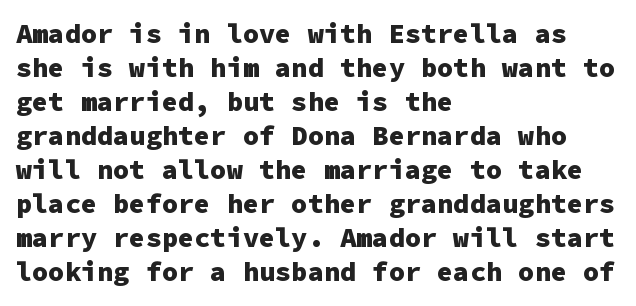
Q: Is the text bold? A: Yes.
Q: Is the text italic (slanted)? A: No, it is upright.
Q: Is the text underlined? A: No.
Q: How is the paragraph aligned? A: Left-aligned.
Q: Is the spacing between letters normal or unusually wide? A: Normal.
Q: Is the spacing between lines tight, normal or loose? A: Normal.
